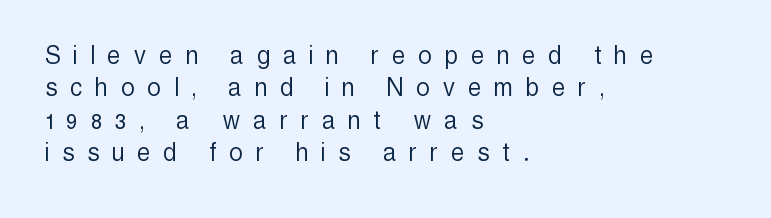
{"serif": "no", "italic": "no", "bold": "no", "weight": "light", "width": "condensed", "x_height": "medium", "monospaced": "no", "underline": "no", "align": "left", "line_spacing": "tight", "line_spacing_ratio": 1.12, "letter_spacing": "wide", "letter_spacing_em": 0.47, "glyph_px": 29}
